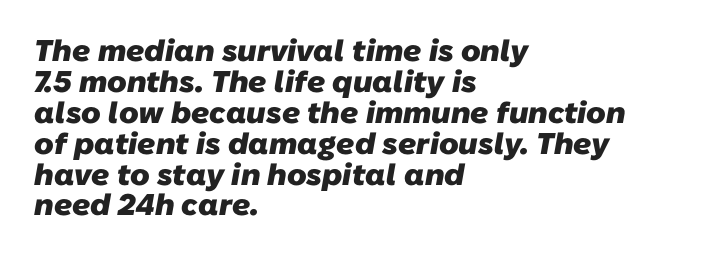
I'd describe the lettering as bold — thick and assertive. Interline gaps are noticeably narrow in this sample. Is this a fixed-width face? No — the glyphs have proportional, varying widths. The tracking reads as untouched default to a designer's eye. Underline: absent.
